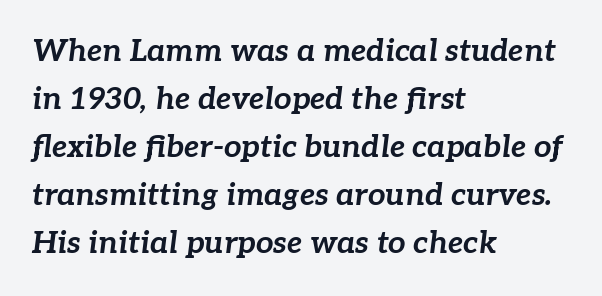
The image shows 31 px bold type, italic (leaning right); set left-aligned, normal line spacing (1.55x), normal letter spacing, not underlined; low stroke contrast and a medium x-height.
